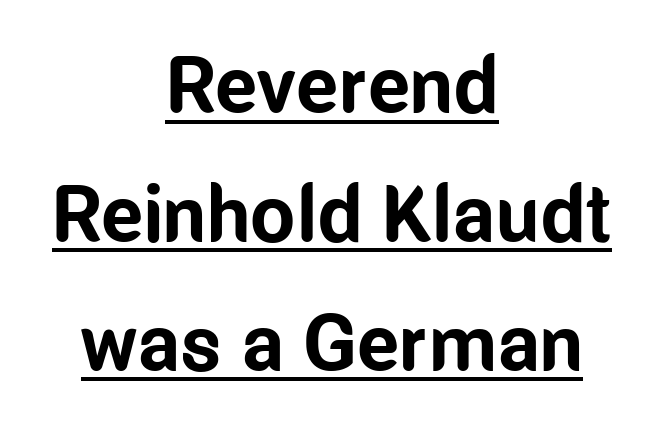
{"serif": "no", "italic": "no", "bold": "yes", "weight": "bold", "width": "condensed", "stroke_contrast": "low", "x_height": "medium", "monospaced": "no", "underline": "yes", "align": "center", "line_spacing": "normal", "line_spacing_ratio": 1.61, "letter_spacing": "normal", "letter_spacing_em": 0.0, "glyph_px": 80}
